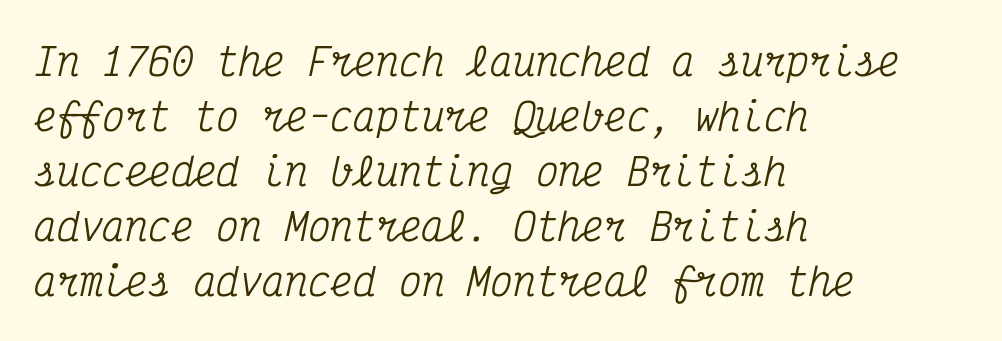
The rag falls on the right side of this text block. Check where the strokes stop: tiny serifs finish them off. The face used here is rendered with its standard letterfit. How would I describe the line gaps? Plain and ordinary. Compared with ordinary roman type, these characters are visibly tilted.
